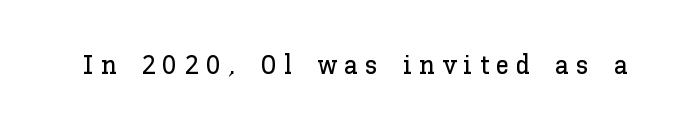
The image shows 27 px text type, upright; set unusually wide letter spacing (+0.27 em), not underlined.
